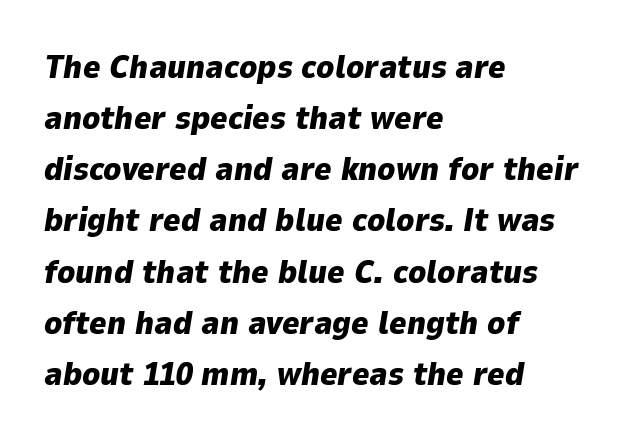
Q: Is the text bold? A: Yes.
Q: Is the text italic (slanted)? A: Yes, it leans right by about 9 degrees.
Q: Is the text underlined? A: No.
Q: How is the paragraph aligned? A: Left-aligned.
Q: Is the spacing between letters normal or unusually wide? A: Normal.
Q: Is the spacing between lines tight, normal or loose? A: Normal.
Q: Width (condensed, normal, or wide)? A: Normal.
Q: Stroke contrast? A: Low.
Q: x-height? A: Medium.
Q: Monospaced? A: No.
